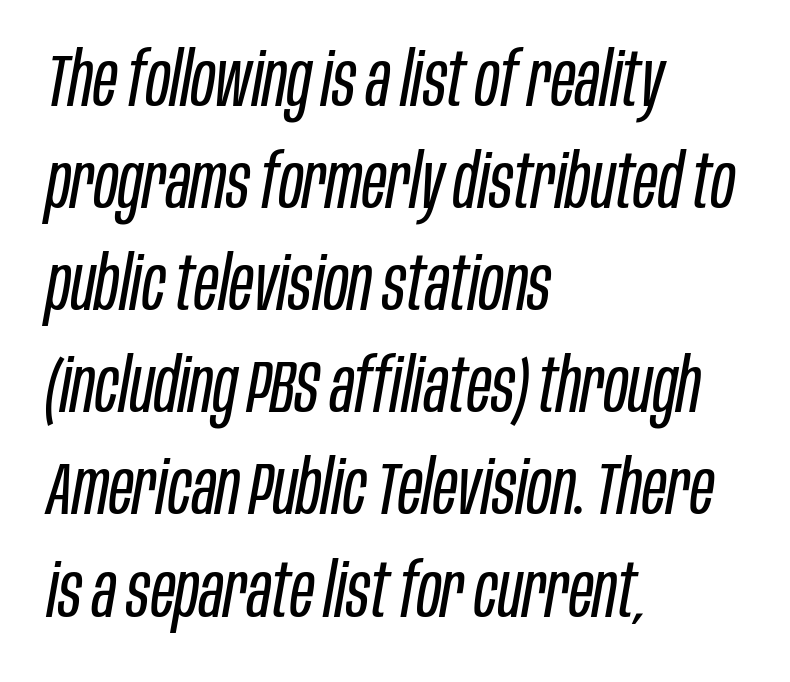
Where is the straight margin? On the left. The gaps between neighbouring characters are ordinary and unremarkable. The letters advance in unequal steps, a hallmark of proportional type. Ink coverage per letter is moderate at most. Unmarked baselines from the first word to the last. A normal amount of white space separates one row of letters from the next.
